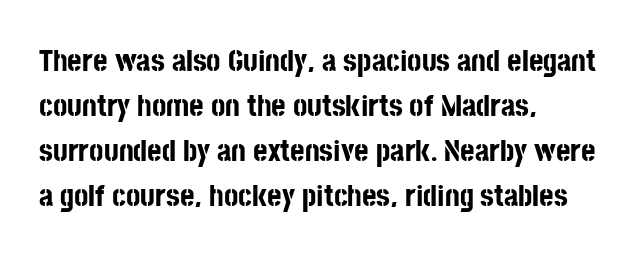
{"serif": "no", "italic": "no", "bold": "yes", "weight": "bold", "width": "condensed", "stroke_contrast": "low", "x_height": "large", "monospaced": "no", "underline": "no", "align": "left", "line_spacing": "normal", "line_spacing_ratio": 1.45, "letter_spacing": "normal", "letter_spacing_em": 0.0, "glyph_px": 31}
